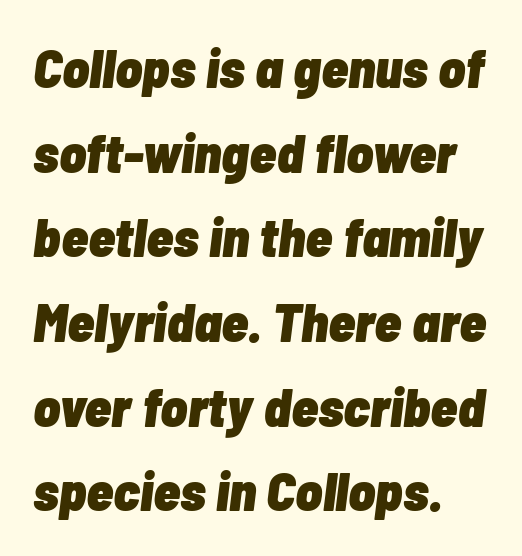
This sample has the flowing, uneven cadence of proportional lettering. Look at the tracking — it's just the regular setting, nothing added. There's an unmistakable incline to the writing here. The leading is moderate, giving the passage an even texture. Clear beneath every line of the passage.
